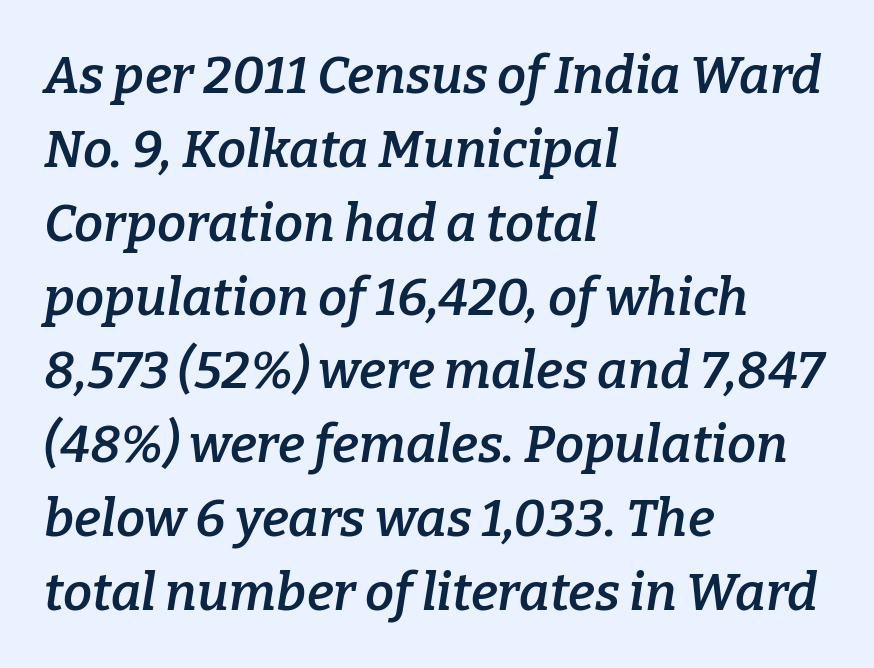
The rendering keeps characters at their native spacing. A somewhat darkened texture: the type is semibold rather than bold. Regarding leading, the lines here are spaced in the standard way. Look at the bottom of the vertical strokes: they flare into serifs here. Each letter keeps its own natural width here, so spacing adapts to shape.
